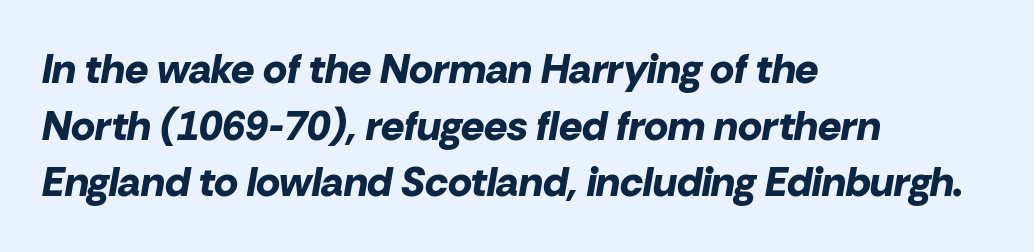
The rendering uses natural spacing where letterforms have individual widths. Decoration check: the copy has no underline. Its strokes are broad and dark, the hallmark of bold type. Notice how the stems are inclined rather than vertical — that's the hallmark of italics.
